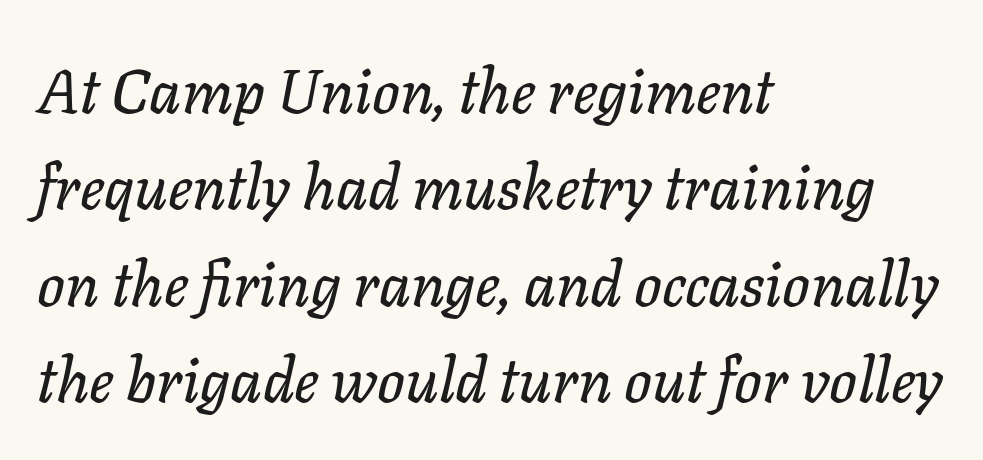
Looks like regular typesetting: each glyph gets only the width it needs. Observe the ordinary spacing: letters are neighbours, not strangers. The strip under each line holds only bare page. The passage shown leans; its letterforms are oblique. Typeset ragged right — the left edge is the straight one. A normal amount of white space separates one row of letters from the next.
